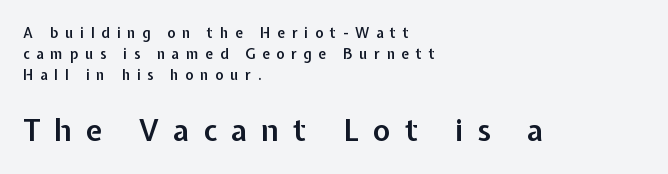
The image shows 30 px semibold sans-serif type, upright; set left-aligned, normal line spacing (1.49x), unusually wide letter spacing (+0.48 em), not underlined; the second (bottom) block is 2.14x larger; low stroke contrast and a medium x-height.
